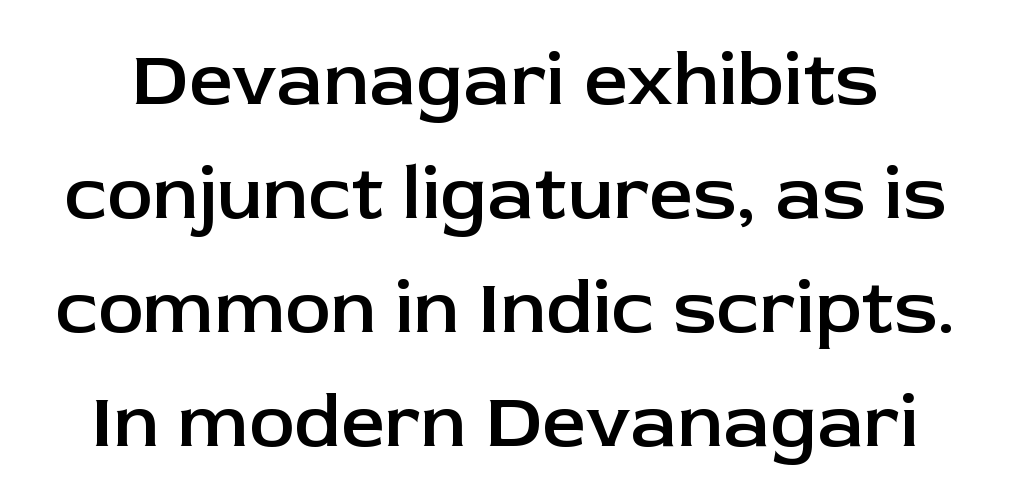
{"serif": "no", "italic": "no", "bold": "semi", "weight": "semibold", "width": "normal", "stroke_contrast": "low", "x_height": "medium", "monospaced": "no", "underline": "no", "line_spacing": "normal", "line_spacing_ratio": 1.48, "letter_spacing": "normal", "letter_spacing_em": 0.0, "glyph_px": 77}
